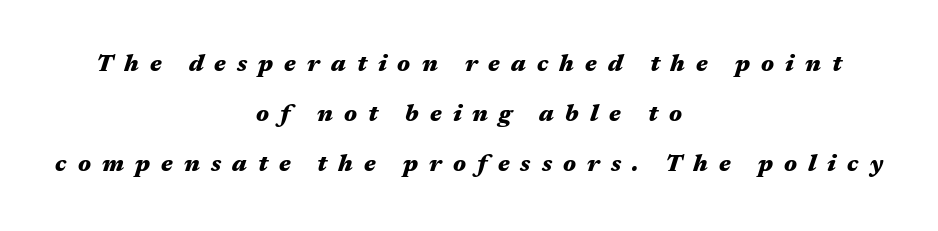
{"italic": "yes", "lean": "right", "slant_degrees": 17, "bold": "yes", "underline": "no", "align": "center", "line_spacing": "loose", "line_spacing_ratio": 2.08, "letter_spacing": "wide", "letter_spacing_em": 0.46, "glyph_px": 24}
